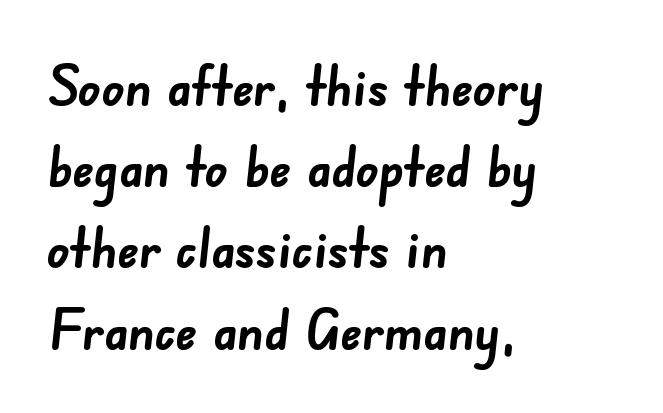
Default kerning and tracking; the words read as compact shapes. The sample has been set heavy, in full bold. Typographically, this falls in the sans-serif category. Is the block centered? No — it sits flush against the left margin. The space beneath each line is pristine and unruled.
